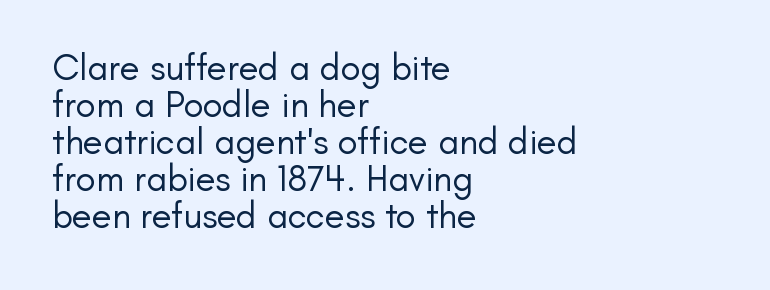
Q: Is the text bold? A: No.
Q: Is the text italic (slanted)? A: No, it is upright.
Q: Is the typeface a serif or a sans-serif typeface? A: Sans-serif.
Q: Is the text underlined? A: No.
Q: How is the paragraph aligned? A: Left-aligned.
Q: Is the spacing between letters normal or unusually wide? A: Normal.
Q: Is the spacing between lines tight, normal or loose? A: Tight.
Q: Width (condensed, normal, or wide)? A: Normal.
Q: Stroke contrast? A: Low.
Q: x-height? A: Small.
Q: Monospaced? A: No.
